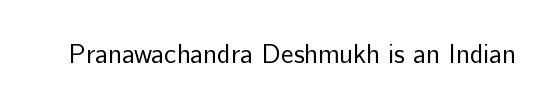
Q: Is the text bold? A: No.
Q: Is the text italic (slanted)? A: No, it is upright.
Q: Is the text underlined? A: No.
Q: Is the spacing between letters normal or unusually wide? A: Normal.
